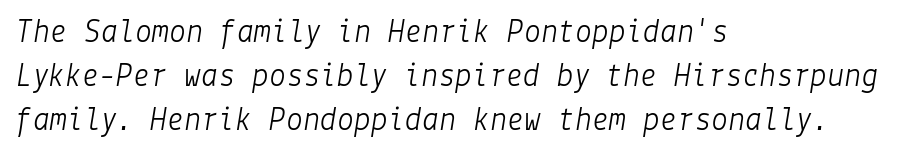
Normally led — the rows are evenly, conventionally spaced. Lines of text with bare space underneath. An italicized treatment has been applied to the whole sample. No extra tracking has been applied to these lines.
